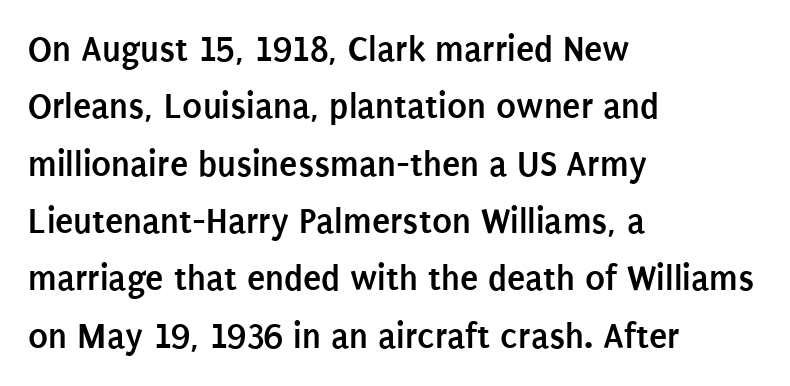
Q: Is the text bold? A: Yes.
Q: Is the text italic (slanted)? A: No, it is upright.
Q: Is the typeface a serif or a sans-serif typeface? A: Sans-serif.
Q: Is the text underlined? A: No.
Q: How is the paragraph aligned? A: Left-aligned.
Q: Is the spacing between letters normal or unusually wide? A: Normal.
Q: Is the spacing between lines tight, normal or loose? A: Normal.
Q: Width (condensed, normal, or wide)? A: Condensed.
Q: Stroke contrast? A: Low.
Q: x-height? A: Large.
Q: Monospaced? A: No.
